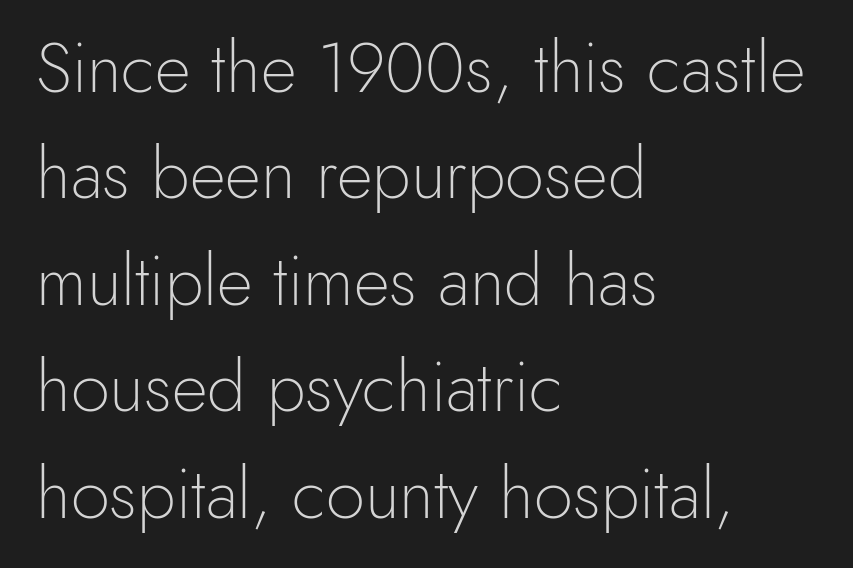
The image shows 70 px light sans-serif type, upright; set left-aligned, normal line spacing (1.52x), normal letter spacing, not underlined; a small x-height.
